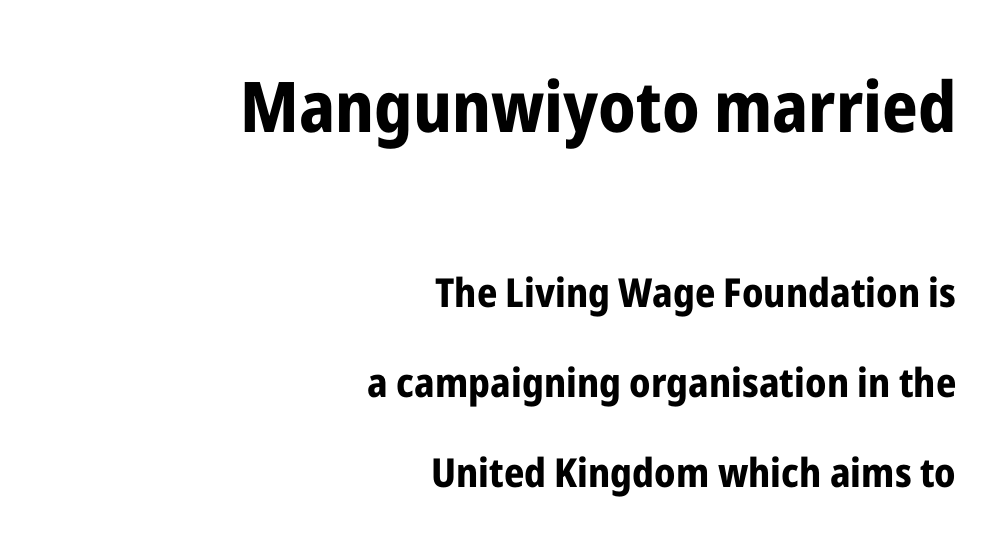
The image shows 70 px bold, condensed sans-serif type, upright; set right-aligned, loose line spacing (2.25x), normal letter spacing, not underlined; the first (top) block is 1.75x larger; low stroke contrast and a medium x-height.
